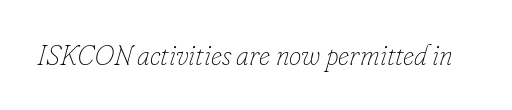
Nothing heavy about these letters — not bold at all. Proportional: the letters do not fall into vertical columns. This rendering leaves character spacing at its baseline value. The font's italic variant was chosen for this text. The space directly below the letters is spotless.
